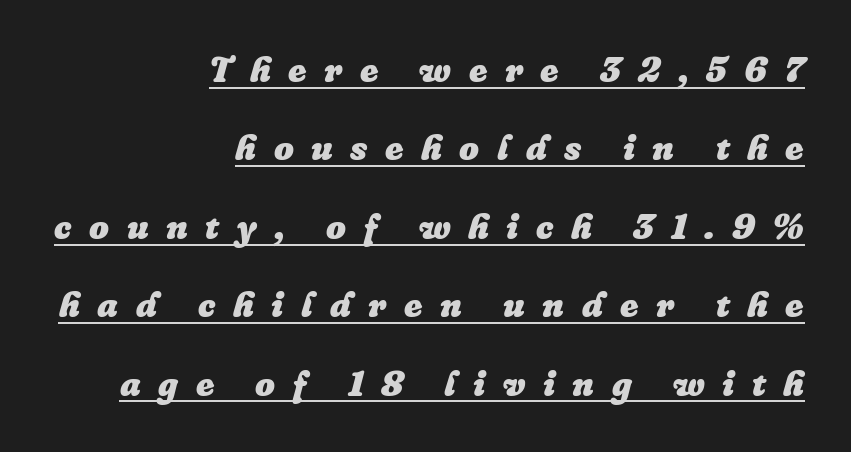
{"italic": "yes", "lean": "right", "slant_degrees": 16, "bold": "yes", "weight": "heavy", "width": "normal", "stroke_contrast": "low", "x_height": "medium", "monospaced": "no", "underline": "yes", "align": "right", "line_spacing": "loose", "line_spacing_ratio": 2.24, "letter_spacing": "wide", "letter_spacing_em": 0.5, "glyph_px": 35}
